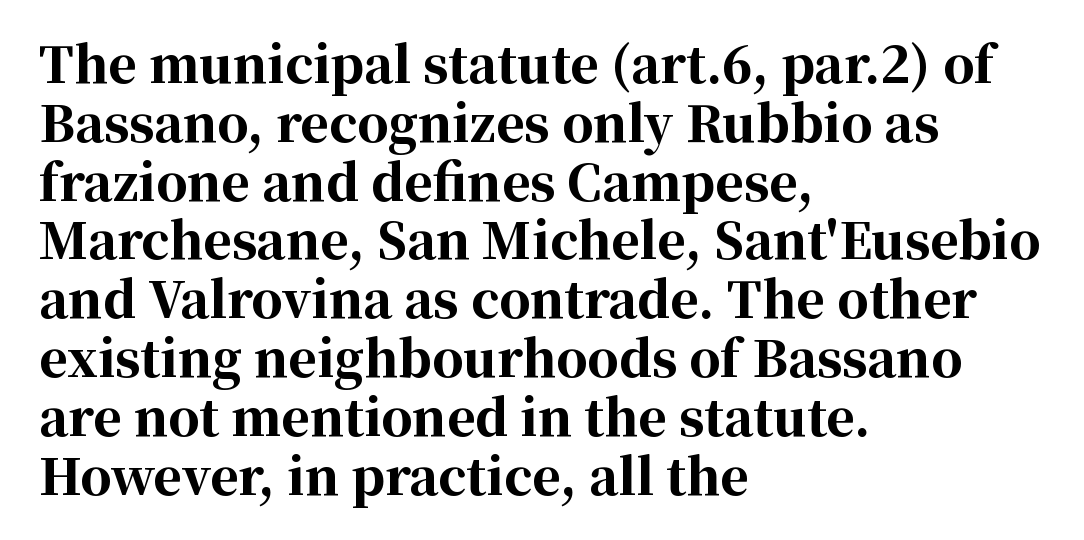
Note the varied advance widths — an 'i' is clearly narrower than an 'm'. The axis of the letterforms is exactly vertical. The passage is arranged the way most books set body copy — flush left. Font category for this specimen: serif.
